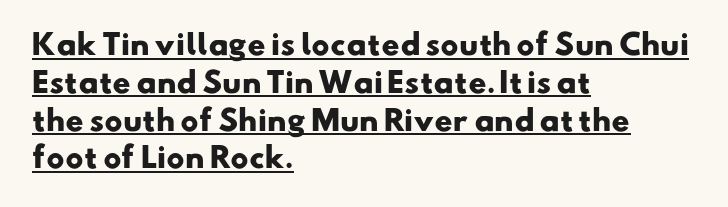
{"serif": "no", "bold": "yes", "weight": "heavy", "width": "wide", "stroke_contrast": "low", "x_height": "small", "monospaced": "no", "underline": "yes", "align": "left", "line_spacing": "normal", "line_spacing_ratio": 1.35, "letter_spacing": "normal", "letter_spacing_em": 0.0, "glyph_px": 28}
